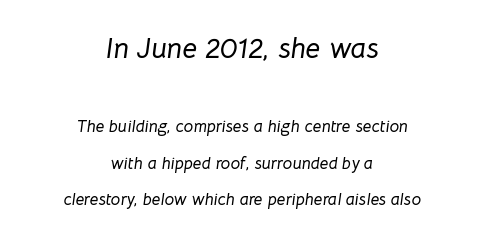
{"italic": "yes", "lean": "right", "slant_degrees": 8, "width": "normal", "stroke_contrast": "low", "x_height": "medium", "monospaced": "no", "underline": "no", "align": "center", "line_spacing": "loose", "line_spacing_ratio": 2.16, "letter_spacing": "normal", "letter_spacing_em": 0.0, "larger_block": "first", "size_ratio": 1.71, "glyph_px": 29}
